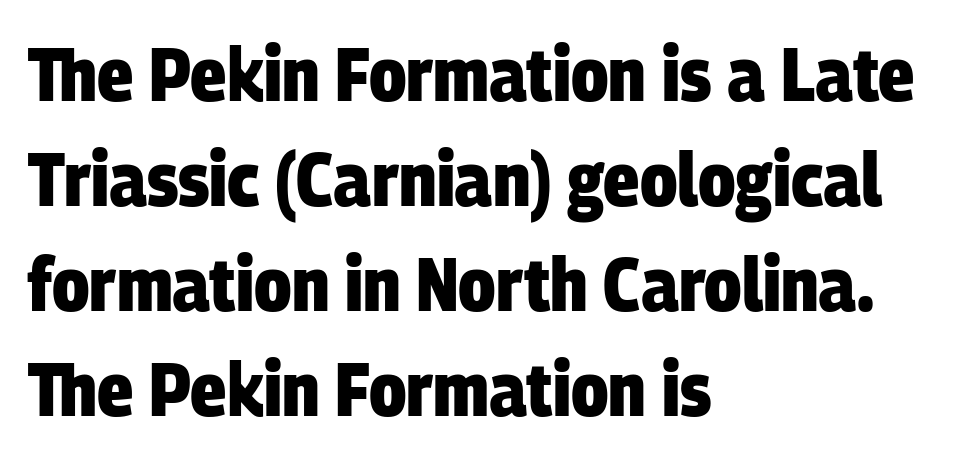
Q: Is the text bold? A: Yes.
Q: Is the typeface a serif or a sans-serif typeface? A: Sans-serif.
Q: Is the text underlined? A: No.
Q: How is the paragraph aligned? A: Left-aligned.
Q: Is the spacing between letters normal or unusually wide? A: Normal.
Q: Is the spacing between lines tight, normal or loose? A: Normal.
Q: Width (condensed, normal, or wide)? A: Condensed.
Q: Stroke contrast? A: Low.
Q: x-height? A: Large.
Q: Monospaced? A: No.
